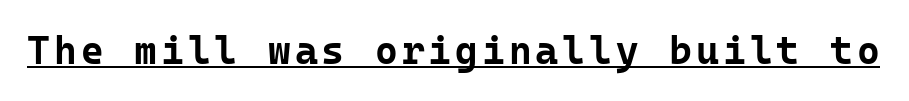
{"serif": "no", "italic": "no", "bold": "yes", "weight": "bold", "width": "normal", "stroke_contrast": "low", "x_height": "medium", "monospaced": "yes", "underline": "yes", "glyph_px": 39}
